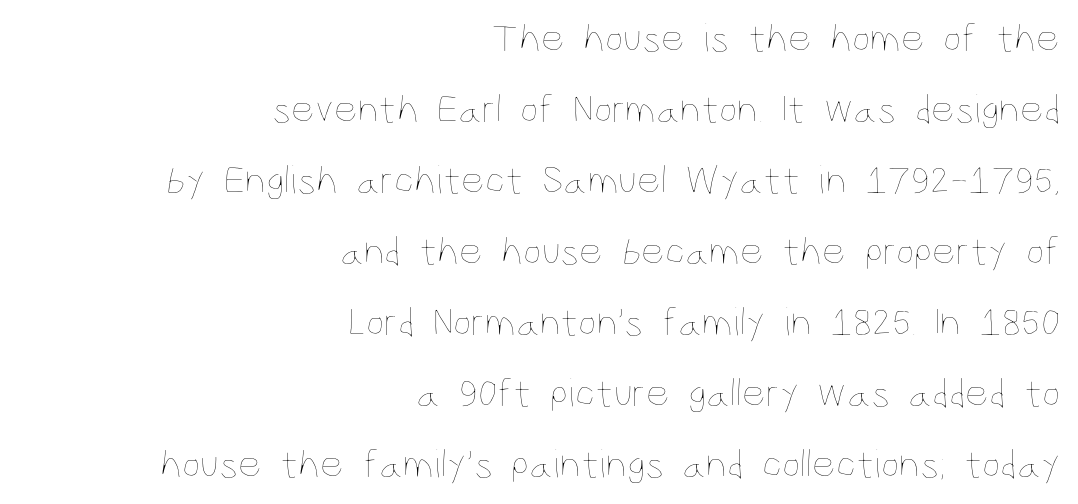
Which margin do the lines hug? The right one — the left edge is uneven. Type without underlining. The passage shown is typed in a proportional face where columns would drift. This rendering leaves character spacing at its baseline value. Tall strokes in this sample are plumb rather than angled. The typeface has the unassuming heft of standard copy or less.
